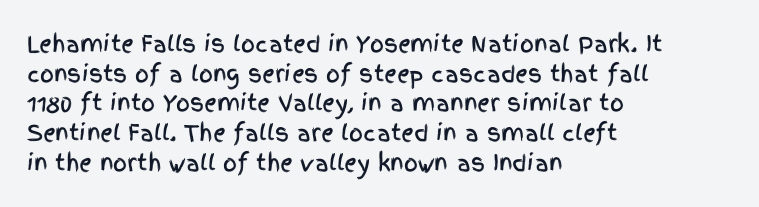
{"italic": "no", "underline": "no", "align": "left", "line_spacing": "normal", "line_spacing_ratio": 1.35, "letter_spacing": "normal", "letter_spacing_em": 0.0, "glyph_px": 22}
